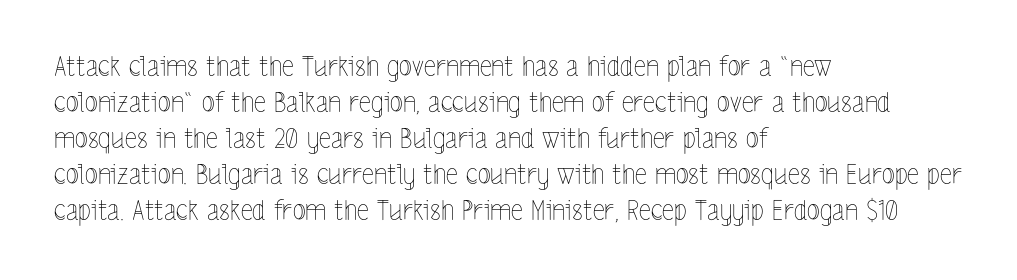
{"italic": "no", "bold": "no", "underline": "no", "align": "left", "line_spacing": "normal", "line_spacing_ratio": 1.33, "letter_spacing": "normal", "letter_spacing_em": 0.0, "glyph_px": 27}
